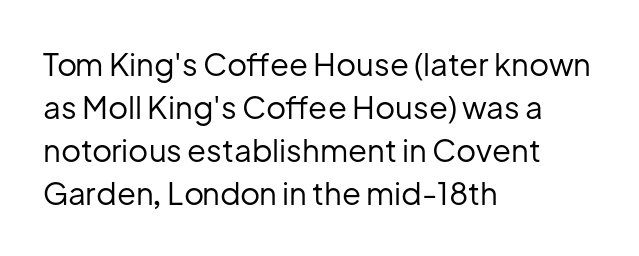
{"serif": "no", "italic": "no", "bold": "no", "weight": "regular", "width": "normal", "stroke_contrast": "low", "x_height": "medium", "monospaced": "no", "underline": "no", "align": "left", "line_spacing": "normal", "line_spacing_ratio": 1.39, "letter_spacing": "normal", "letter_spacing_em": 0.0, "glyph_px": 31}
